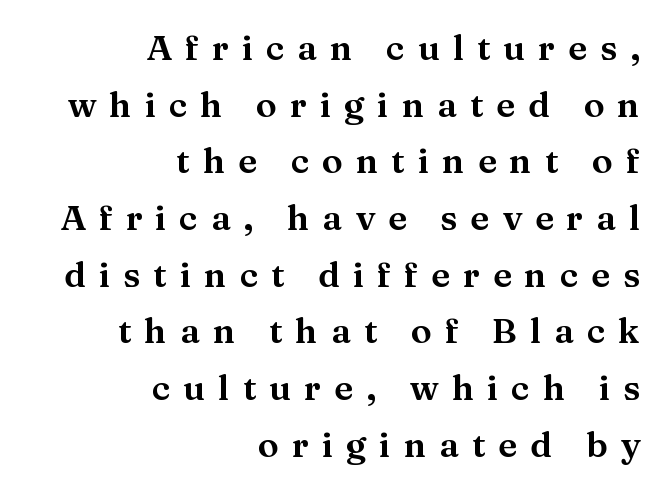
{"serif": "yes", "italic": "no", "width": "wide", "stroke_contrast": "medium", "x_height": "medium", "monospaced": "no", "underline": "no", "align": "right", "line_spacing": "normal", "line_spacing_ratio": 1.62, "letter_spacing": "wide", "letter_spacing_em": 0.37, "glyph_px": 35}
